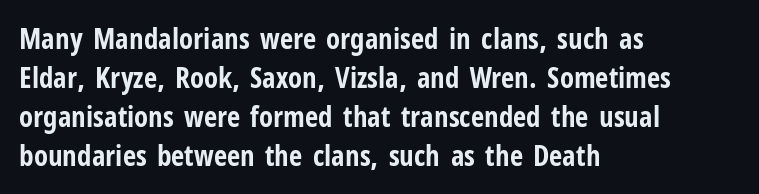
Q: Is the text bold? A: Yes.
Q: Is the text italic (slanted)? A: No, it is upright.
Q: Is the typeface a serif or a sans-serif typeface? A: Sans-serif.
Q: Is the text underlined? A: No.
Q: How is the paragraph aligned? A: Left-aligned.
Q: Is the spacing between letters normal or unusually wide? A: Normal.
Q: Is the spacing between lines tight, normal or loose? A: Normal.
Q: Width (condensed, normal, or wide)? A: Condensed.
Q: Stroke contrast? A: Low.
Q: x-height? A: Medium.
Q: Monospaced? A: No.
